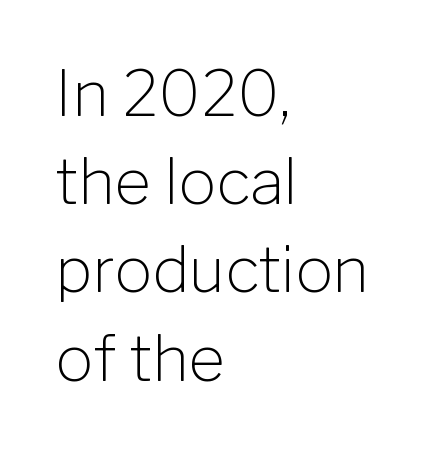
The image shows 63 px light sans-serif type, upright; set left-aligned, normal line spacing (1.4x), normal letter spacing, not underlined; low stroke contrast and a medium x-height.
